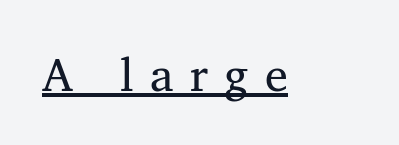
This is serif lettering, the kind often seen in printed books. Spacing verdict: proportional, widths tailored to each character. Is there an underline? Yes — a line sits under the letters. The strokes are not fattened; the text isn't bold. This rendering widens character spacing well past its baseline value.
